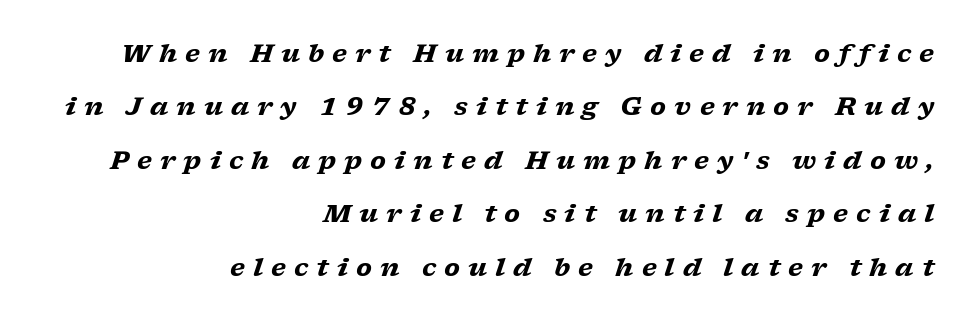
Just letters on the line, the space beneath them empty. Posture: slanted. The rendering anchors every line to the right-hand side. If you measured baseline to baseline, you'd find a long distance. Tracking value appears strongly positive — letters spread wide. Typesetter's note: full bold, strokes at maximum text heaviness.
